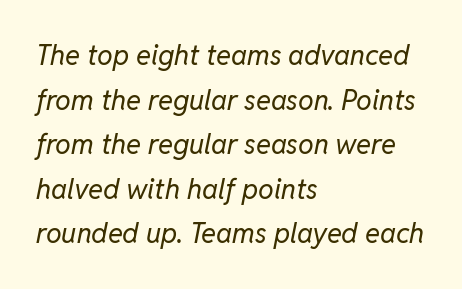
{"italic": "yes", "lean": "right", "slant_degrees": 11, "bold": "no", "weight": "regular", "width": "normal", "stroke_contrast": "low", "x_height": "medium", "monospaced": "no", "underline": "no", "align": "left", "line_spacing": "normal", "line_spacing_ratio": 1.59, "letter_spacing": "normal", "letter_spacing_em": 0.0, "glyph_px": 28}
